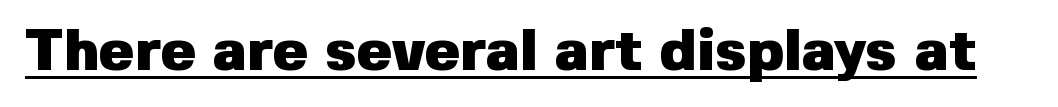
{"serif": "no", "italic": "no", "bold": "yes", "weight": "heavy", "width": "normal", "stroke_contrast": "low", "x_height": "medium", "monospaced": "no", "underline": "yes", "letter_spacing": "normal", "letter_spacing_em": 0.0, "glyph_px": 59}
